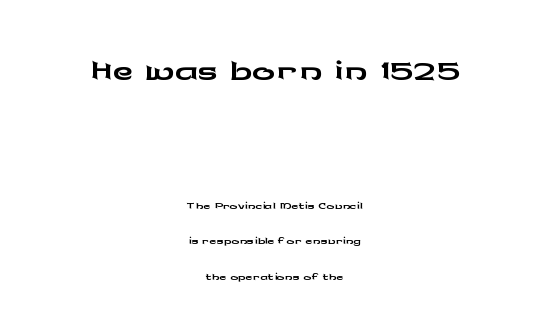
Q: Is the text italic (slanted)? A: No, it is upright.
Q: Is the typeface a serif or a sans-serif typeface? A: Sans-serif.
Q: Is the text underlined? A: No.
Q: How is the paragraph aligned? A: Centered.
Q: Is the spacing between letters normal or unusually wide? A: Normal.
Q: Which block of text is set in a larger size, the first (top) or the second (bottom)? A: The first (top) one.
Q: Width (condensed, normal, or wide)? A: Wide.
Q: Stroke contrast? A: Low.
Q: x-height? A: Medium.
Q: Monospaced? A: No.
